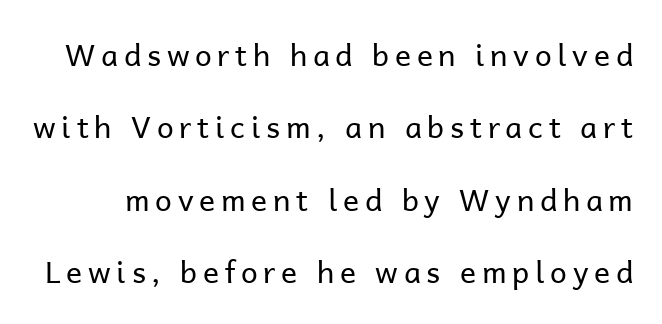
The image shows 30 px regular-weight sans-serif type, upright; set loose line spacing (2.41x), not underlined; low stroke contrast and a medium x-height.
